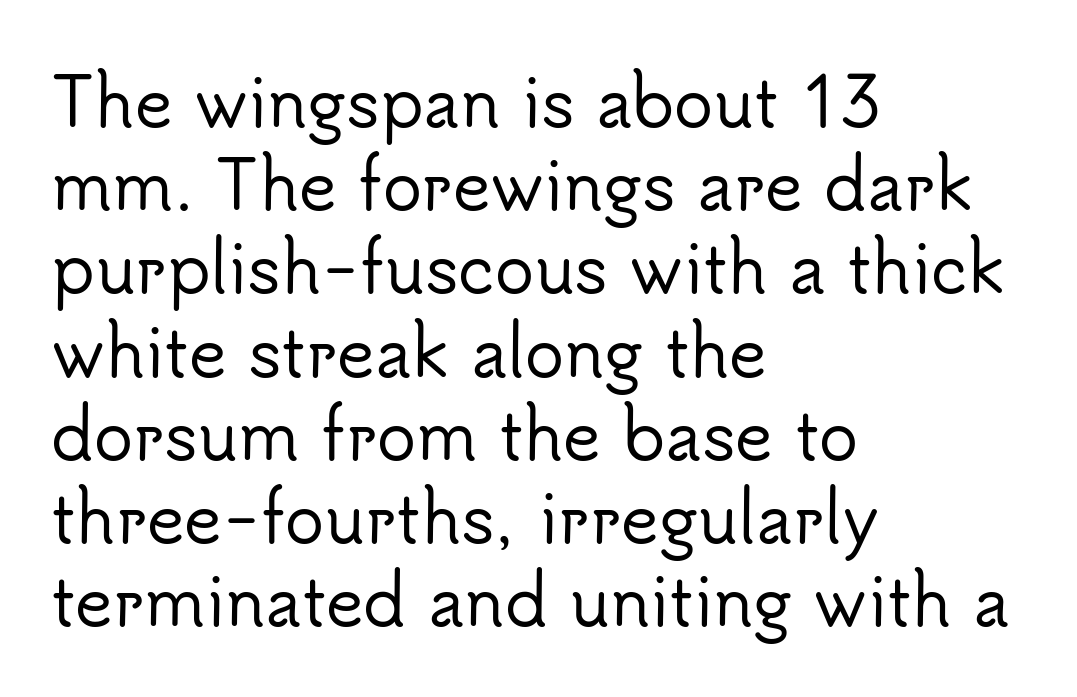
Typeset ragged right — the left edge is the straight one. Check where the strokes stop: nothing finishes them off — pure sans. Each letter keeps its own natural width here, so spacing adapts to shape. The glyphs are unaccompanied by any horizontal stroke below them. A roman cut, with each character standing at attention. One glance says typical: line gaps are just what's usual.
